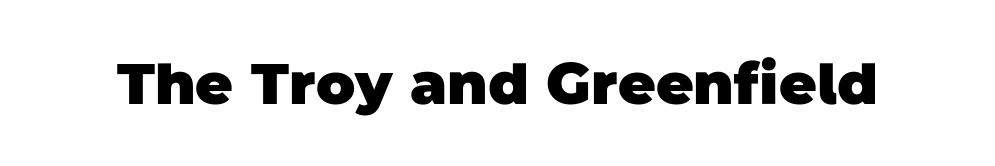
Q: Is the text bold? A: Yes.
Q: Is the typeface a serif or a sans-serif typeface? A: Sans-serif.
Q: Is the text underlined? A: No.
Q: Is the spacing between letters normal or unusually wide? A: Normal.
Q: Width (condensed, normal, or wide)? A: Normal.
Q: Stroke contrast? A: Low.
Q: x-height? A: Large.
Q: Monospaced? A: No.
